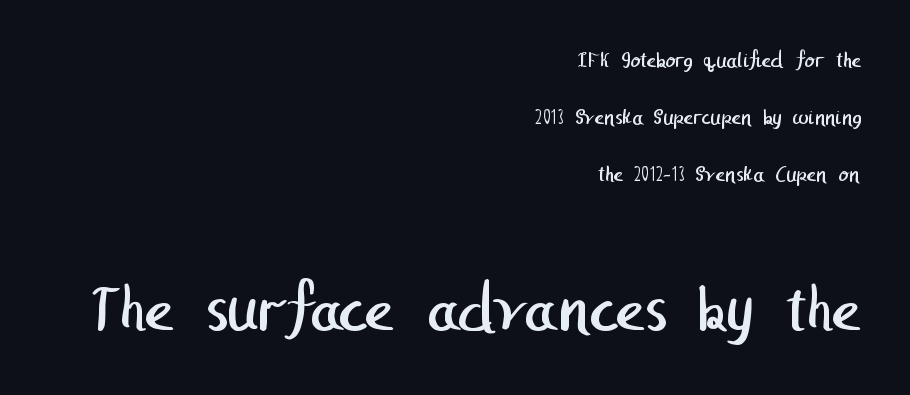
Q: Is the text bold? A: No.
Q: Is the typeface a serif or a sans-serif typeface? A: Sans-serif.
Q: Is the text underlined? A: No.
Q: How is the paragraph aligned? A: Right-aligned.
Q: Is the spacing between letters normal or unusually wide? A: Normal.
Q: Is the spacing between lines tight, normal or loose? A: Loose.
Q: Which block of text is set in a larger size, the first (top) or the second (bottom)? A: The second (bottom) one.
Q: Width (condensed, normal, or wide)? A: Normal.
Q: Stroke contrast? A: Low.
Q: x-height? A: Medium.
